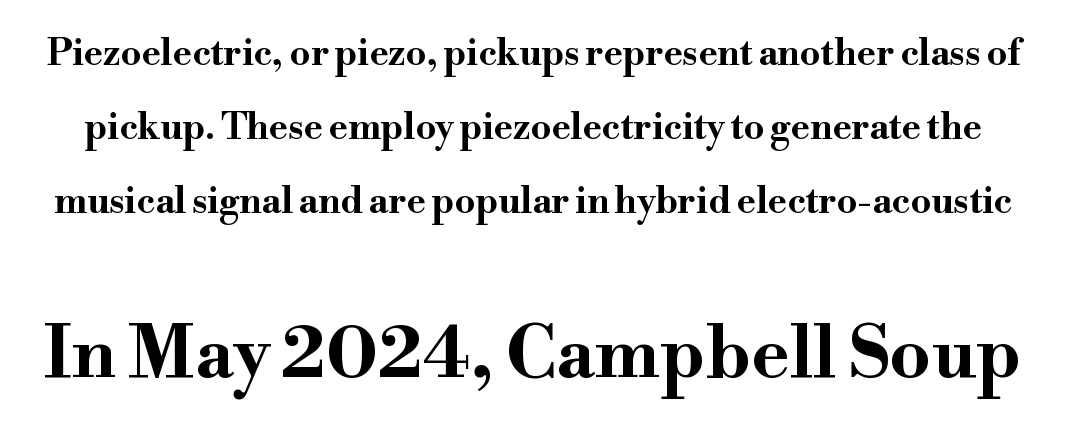
{"serif": "yes", "italic": "no", "bold": "yes", "weight": "bold", "width": "wide", "stroke_contrast": "high", "x_height": "small", "monospaced": "no", "underline": "no", "line_spacing": "loose", "line_spacing_ratio": 2.05, "letter_spacing": "normal", "letter_spacing_em": 0.0, "larger_block": "second", "size_ratio": 2.0, "glyph_px": 72}
